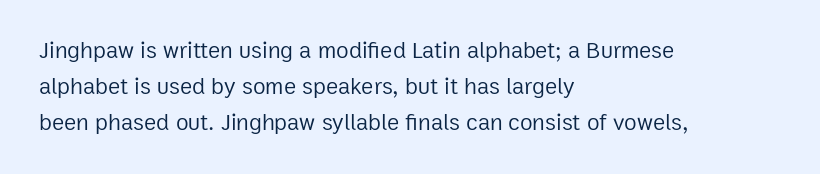
The foot of each line stays bare and open. It's the straight-up-and-down kind of type. The gaps between neighbouring characters are ordinary and unremarkable. A normal amount of white space separates one row of letters from the next. Typeset ragged right — the left edge is the straight one. Is the stroke heavy? The answer is a plain regular-or-lighter.
